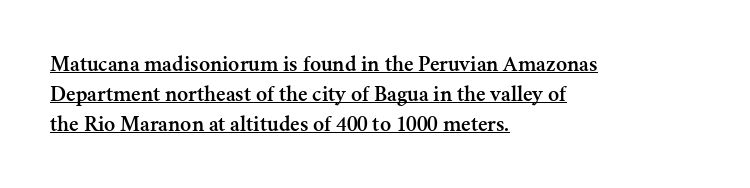
The image shows 23 px text type, upright; set left-aligned, normal line spacing (1.3x), normal letter spacing, underlined.
